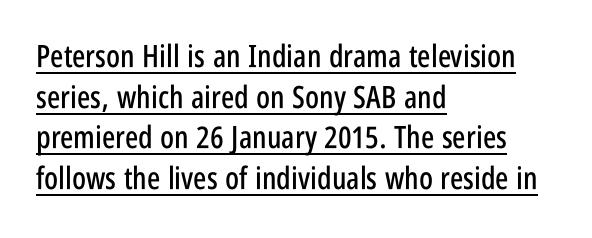
{"serif": "no", "italic": "no", "width": "condensed", "stroke_contrast": "low", "x_height": "large", "monospaced": "no", "underline": "yes", "align": "left", "line_spacing": "normal", "line_spacing_ratio": 1.31, "letter_spacing": "normal", "letter_spacing_em": 0.0, "glyph_px": 31}
